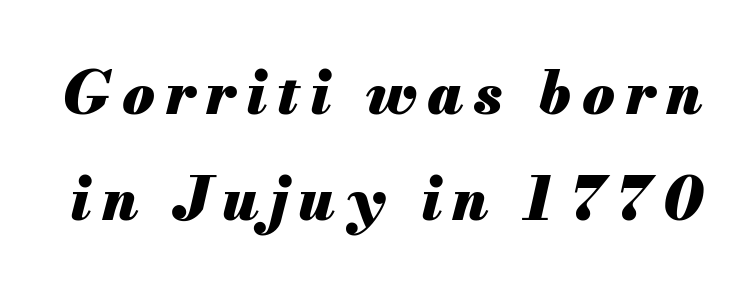
The image shows 59 px heavy type, italic (leaning right); set line spacing 1.8x, not underlined; medium stroke contrast and a small x-height.
